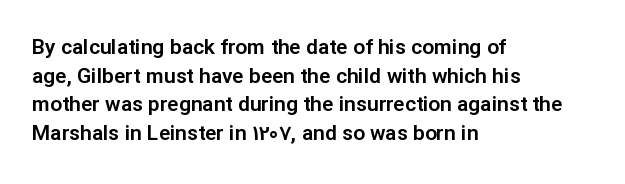
Q: Is the text italic (slanted)? A: No, it is upright.
Q: Is the text underlined? A: No.
Q: How is the paragraph aligned? A: Left-aligned.
Q: Is the spacing between letters normal or unusually wide? A: Normal.
Q: Is the spacing between lines tight, normal or loose? A: Normal.
